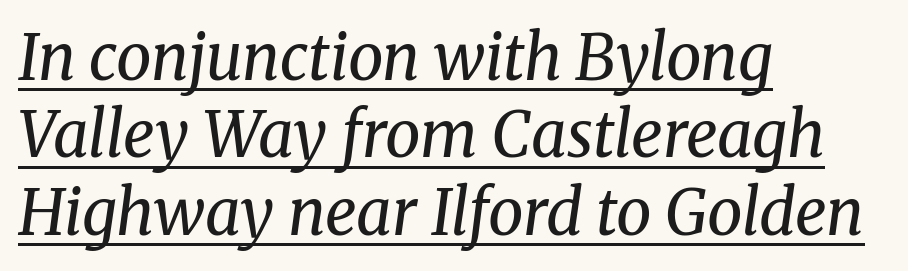
These lines stack with their left ends in a neat column. Observe the serifs anchoring each vertical stroke in this sample. What stands out about the letter spacing? Nothing — it is the standard amount. Looks like regular typesetting: each glyph gets only the width it needs. Heft: none added — not bold. Underlined type.
